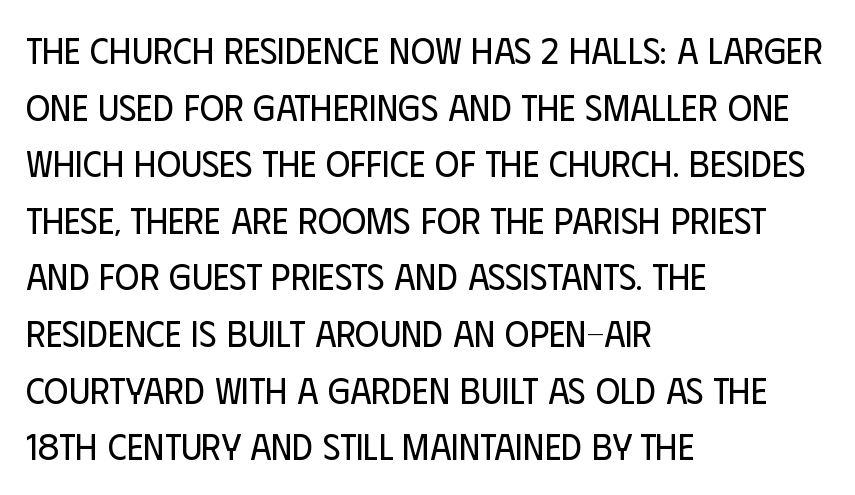
Q: Is the text bold? A: No.
Q: Is the text italic (slanted)? A: No, it is upright.
Q: Is the typeface a serif or a sans-serif typeface? A: Sans-serif.
Q: Is the text underlined? A: No.
Q: How is the paragraph aligned? A: Left-aligned.
Q: Is the spacing between letters normal or unusually wide? A: Normal.
Q: Is the spacing between lines tight, normal or loose? A: Normal.
Q: Width (condensed, normal, or wide)? A: Condensed.
Q: Stroke contrast? A: Low.
Q: x-height? A: Large.
Q: Monospaced? A: No.
